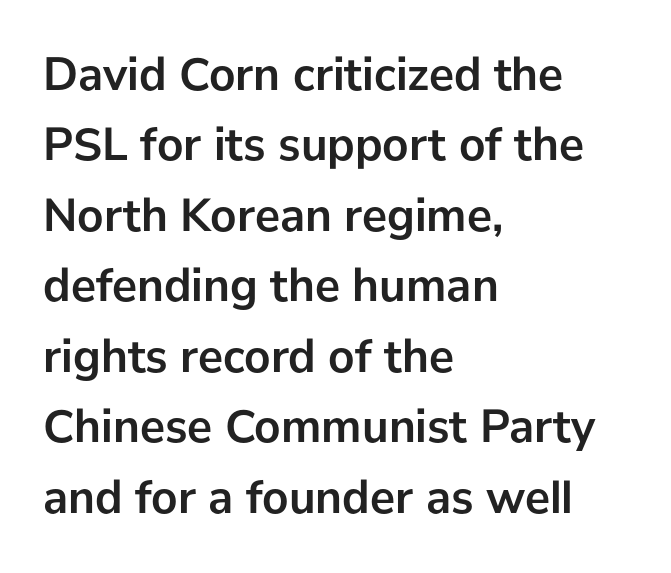
{"serif": "no", "italic": "no", "bold": "yes", "weight": "semibold", "width": "normal", "stroke_contrast": "low", "x_height": "medium", "monospaced": "no", "underline": "no", "align": "left", "line_spacing": "normal", "line_spacing_ratio": 1.5, "letter_spacing": "normal", "letter_spacing_em": 0.0, "glyph_px": 47}
